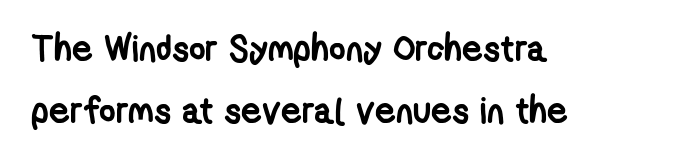
Q: Is the text bold? A: Yes.
Q: Is the typeface a serif or a sans-serif typeface? A: Sans-serif.
Q: Is the text underlined? A: No.
Q: How is the paragraph aligned? A: Left-aligned.
Q: Is the spacing between letters normal or unusually wide? A: Normal.
Q: Width (condensed, normal, or wide)? A: Condensed.
Q: Stroke contrast? A: Low.
Q: x-height? A: Medium.
Q: Monospaced? A: No.
